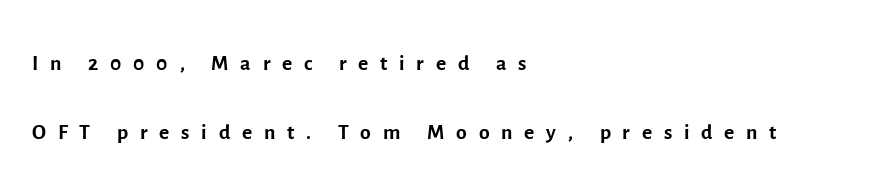
Q: Is the text bold? A: No.
Q: Is the text italic (slanted)? A: No, it is upright.
Q: Is the typeface a serif or a sans-serif typeface? A: Sans-serif.
Q: Is the text underlined? A: No.
Q: How is the paragraph aligned? A: Left-aligned.
Q: Is the spacing between letters normal or unusually wide? A: Unusually wide.
Q: Is the spacing between lines tight, normal or loose? A: Loose.
Q: Width (condensed, normal, or wide)? A: Normal.
Q: x-height? A: Medium.
Q: Monospaced? A: No.
